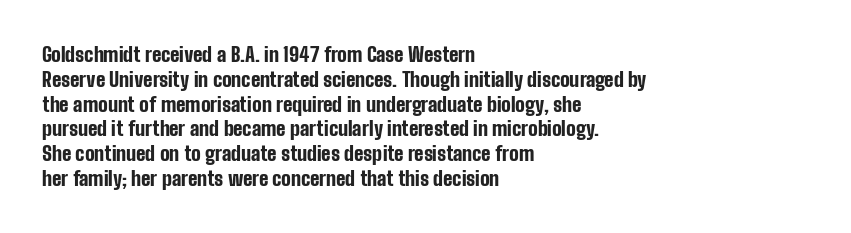
{"italic": "no", "bold": "yes", "underline": "no", "align": "left", "line_spacing_ratio": 1.24, "letter_spacing": "normal", "letter_spacing_em": 0.0, "glyph_px": 20}
